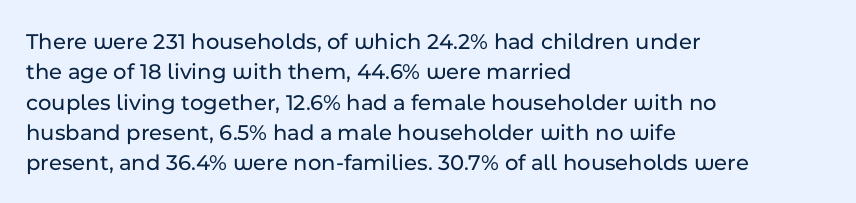
The image shows 23 px text type, upright; set left-aligned, normal line spacing (1.32x), normal letter spacing, not underlined.
